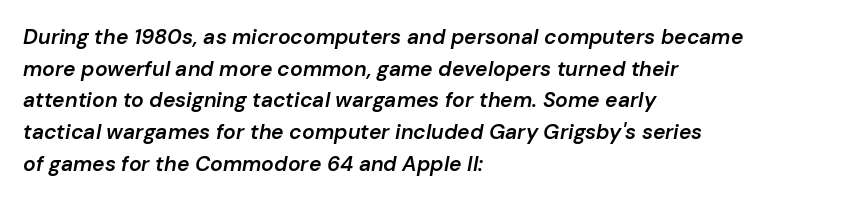
Q: Is the text bold? A: Semi-bold.
Q: Is the text italic (slanted)? A: Yes, it leans right by about 10 degrees.
Q: Is the text underlined? A: No.
Q: How is the paragraph aligned? A: Left-aligned.
Q: Is the spacing between letters normal or unusually wide? A: Normal.
Q: Is the spacing between lines tight, normal or loose? A: Normal.
